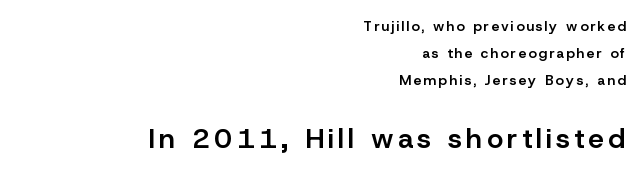
{"serif": "no", "italic": "no", "bold": "semi", "weight": "semibold", "width": "normal", "stroke_contrast": "low", "x_height": "medium", "monospaced": "no", "underline": "no", "align": "right", "line_spacing": "loose", "line_spacing_ratio": 1.93, "larger_block": "second", "size_ratio": 2.0, "glyph_px": 28}
